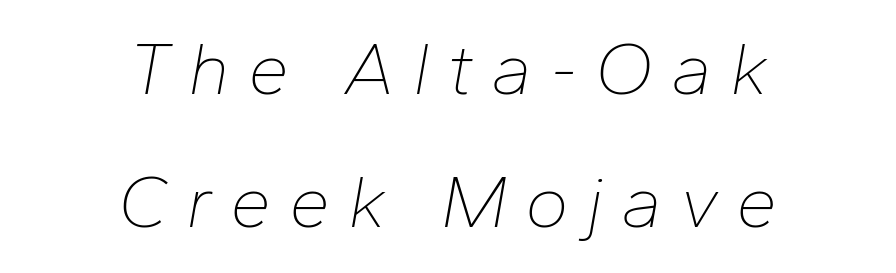
{"italic": "yes", "lean": "right", "slant_degrees": 10, "bold": "no", "weight": "thin", "width": "normal", "stroke_contrast": "low", "x_height": "medium", "monospaced": "no", "underline": "no", "align": "center", "line_spacing_ratio": 1.8, "letter_spacing": "wide", "letter_spacing_em": 0.24, "glyph_px": 74}
